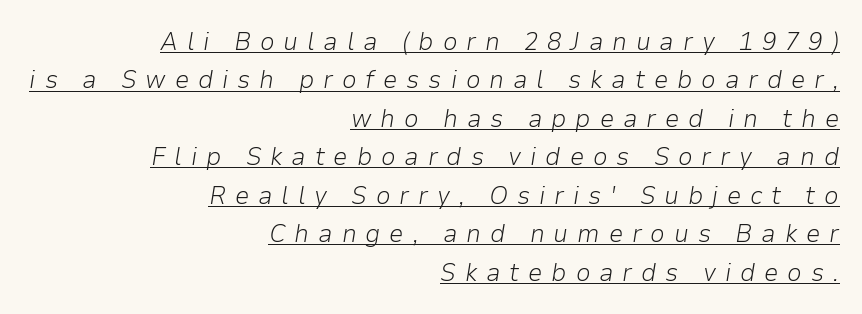
The image shows 26 px text type, italic (leaning right); set right-aligned, normal line spacing (1.48x), unusually wide letter spacing (+0.34 em), underlined.
